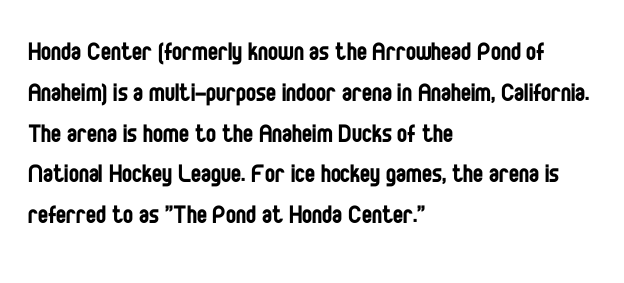
This sample keeps an unexceptional amount of space between lines. Nothing heavy about these letters — not bold at all. The type sits square on the baseline with zero lean. Caption: multi-line text, flush left, ragged right. These lines are rendered in a variable-pitch font. Note: no serifs on the glyphs.
